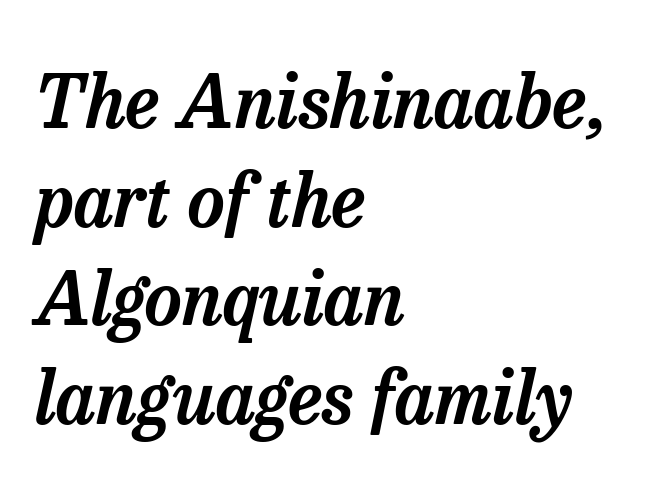
{"serif": "yes", "italic": "yes", "lean": "right", "slant_degrees": 13, "width": "normal", "stroke_contrast": "low", "x_height": "medium", "monospaced": "no", "underline": "no", "align": "left", "line_spacing": "normal", "line_spacing_ratio": 1.35, "letter_spacing": "normal", "letter_spacing_em": 0.0, "glyph_px": 73}
